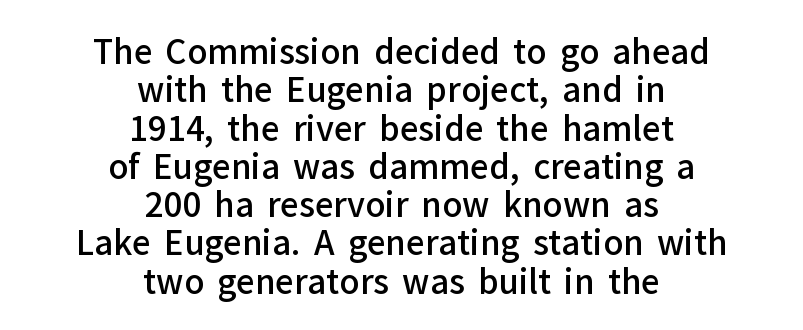
Varying glyph widths throughout — classic text-font behaviour. Caption: multi-line text, centered on the measure. The face used here is rendered with its standard letterfit. The text was rendered using a sans face with plain stroke endings. Quick note: not italic, upright.
